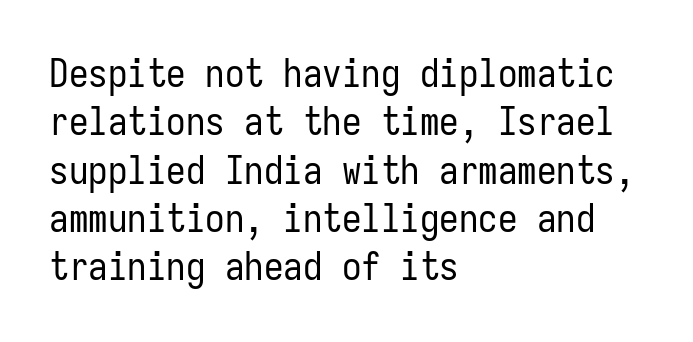
The face used here is monospaced, like something from a code editor. Observe the ordinary spacing: letters are neighbours, not strangers. The lines in this sample share a left origin and differ only in where they stop. Type style note: lacks serifs. Stroke thickness stays within the range of a standard reading face or lighter. The specimen omits any rule beneath the text block's lines.
